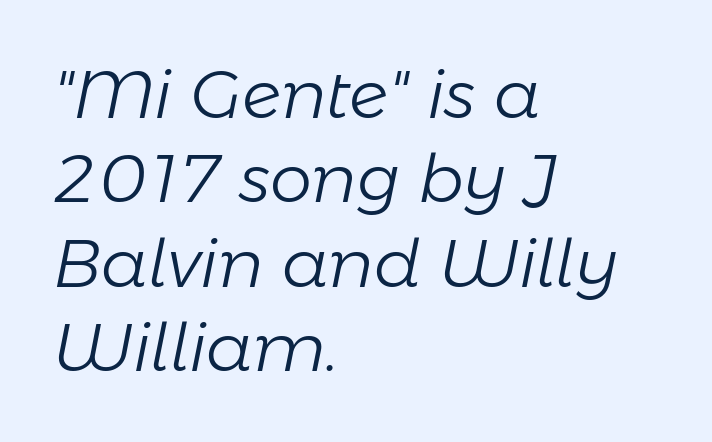
{"italic": "yes", "lean": "right", "slant_degrees": 11, "bold": "no", "weight": "light", "width": "normal", "stroke_contrast": "low", "x_height": "medium", "monospaced": "no", "underline": "no", "align": "left", "line_spacing": "normal", "line_spacing_ratio": 1.26, "letter_spacing": "normal", "letter_spacing_em": 0.0, "glyph_px": 67}
